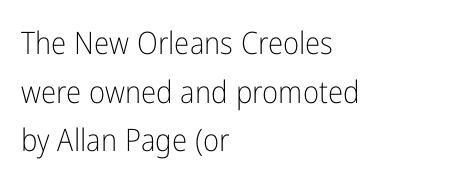
The image shows 31 px light, condensed sans-serif type, upright; set left-aligned, normal line spacing (1.57x), normal letter spacing, not underlined; low stroke contrast and a medium x-height.
